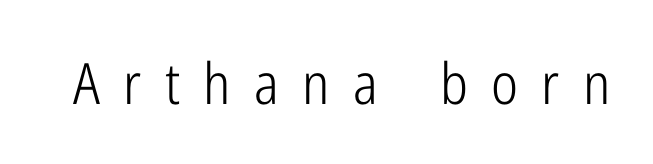
Underlining? Definitely not there. This rendering employs a face without finishing strokes, i.e., a sans-serif. This sample uses expanded letter spacing, leaving extra air between glyphs. The font sits on the lighter half of the weight spectrum, regular included.
